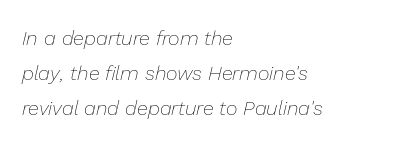
Q: Is the text bold? A: No.
Q: Is the text italic (slanted)? A: Yes, it leans right by about 13 degrees.
Q: Is the text underlined? A: No.
Q: How is the paragraph aligned? A: Left-aligned.
Q: Is the spacing between letters normal or unusually wide? A: Normal.
